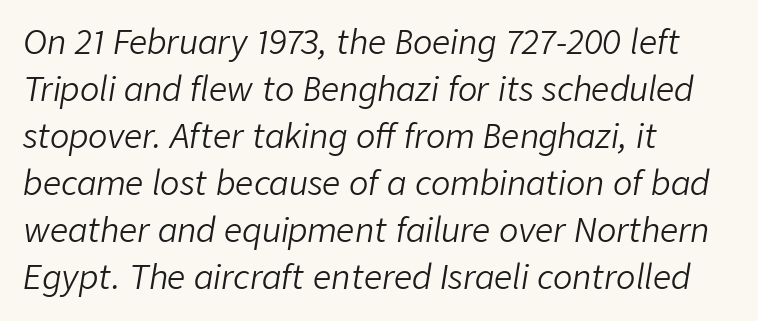
The image shows 32 px light type, italic (leaning right); set left-aligned, normal line spacing (1.47x), normal letter spacing, not underlined; low stroke contrast and a medium x-height.
